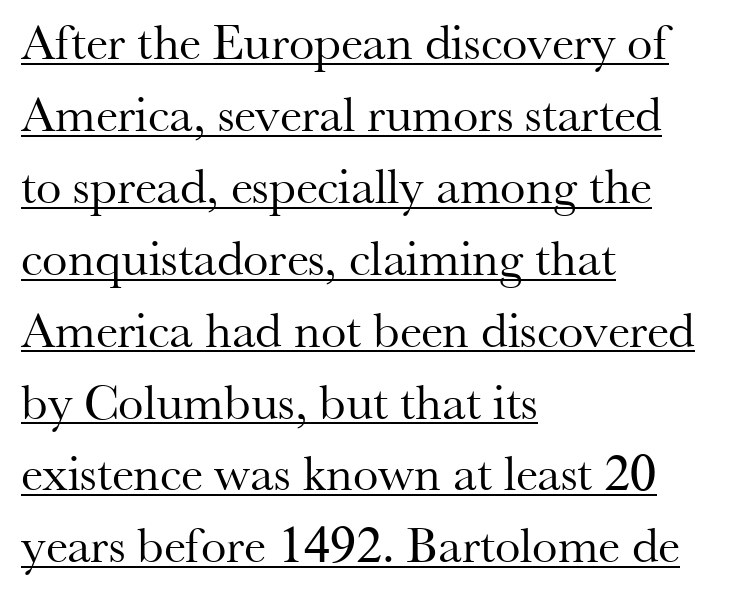
{"serif": "yes", "italic": "no", "bold": "no", "weight": "regular", "width": "normal", "stroke_contrast": "medium", "x_height": "small", "monospaced": "no", "underline": "yes", "align": "left", "line_spacing": "normal", "line_spacing_ratio": 1.41, "letter_spacing": "normal", "letter_spacing_em": 0.0, "glyph_px": 51}
